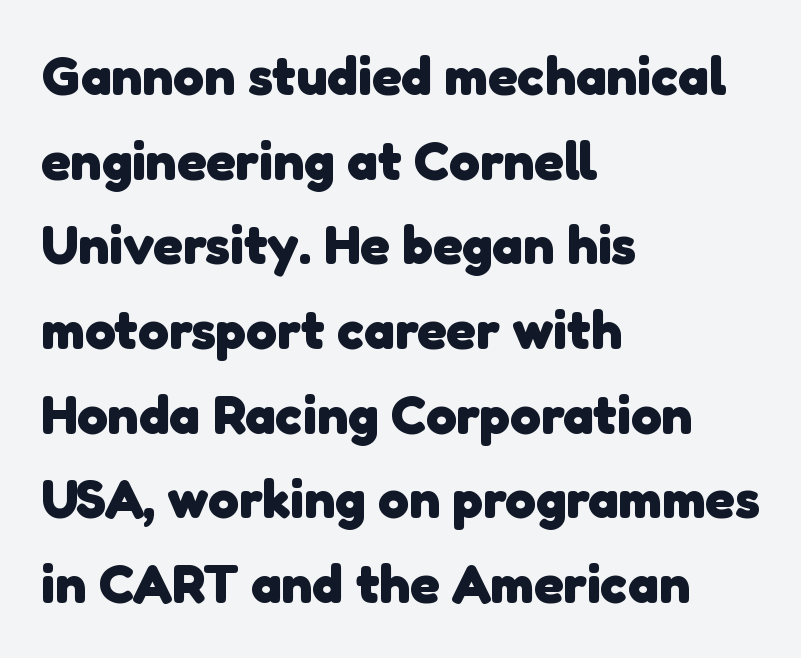
The area under the type is left untouched. Is the block centered? No — it sits flush against the left margin. Is the letter spacing exaggerated? No — it looks like the ordinary default. Notice how thick the strokes are: this is what a full bold looks like. The letters advance in unequal steps, a hallmark of proportional type. Observe the absence of serifs on each vertical stroke in this sample.
